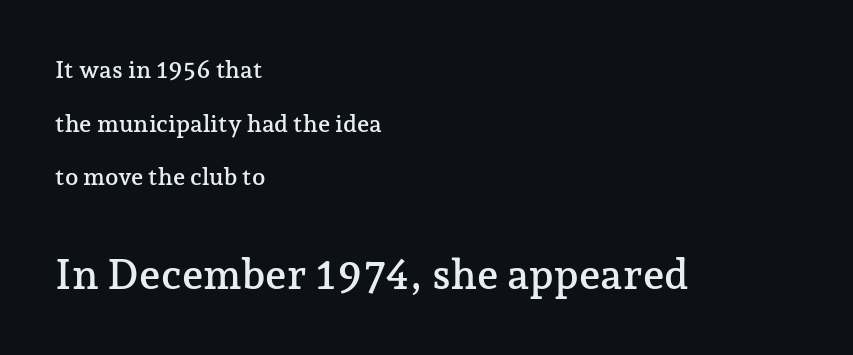
{"serif": "yes", "italic": "no", "width": "normal", "stroke_contrast": "low", "x_height": "medium", "monospaced": "no", "underline": "no", "align": "left", "line_spacing": "loose", "line_spacing_ratio": 2.23, "letter_spacing": "normal", "letter_spacing_em": 0.0, "larger_block": "second", "size_ratio": 1.75, "glyph_px": 42}
